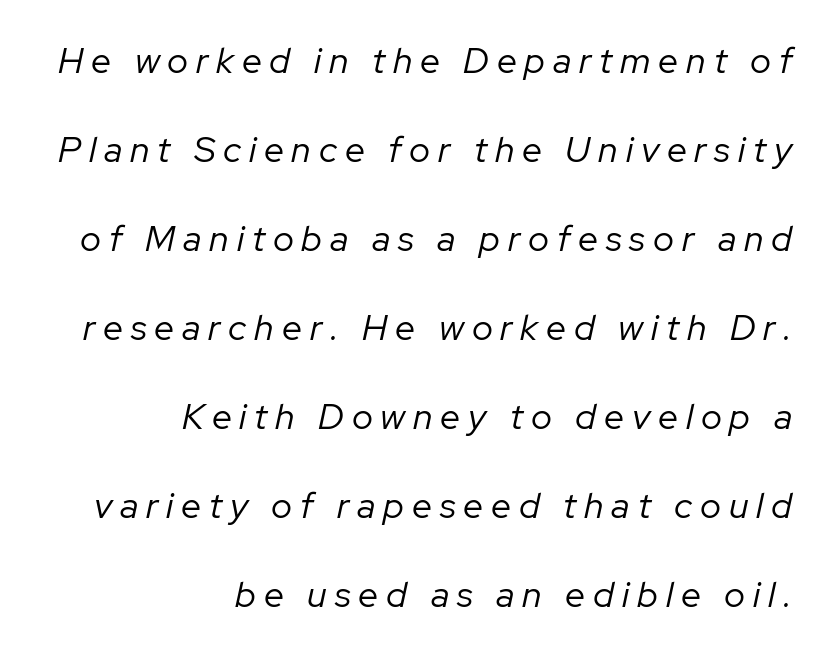
The image shows 36 px regular-weight type, italic (leaning right); set right-aligned, loose line spacing (2.47x), unusually wide letter spacing (+0.22 em), not underlined; low stroke contrast and a medium x-height.
